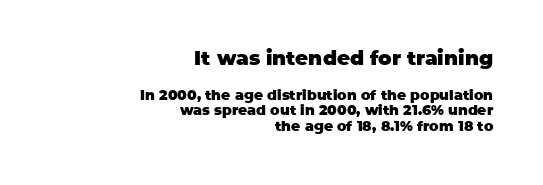
In CSS terms this would be text-align: right. A clean baseline with only descenders dipping below it. Visually, the top section dominates because its glyphs are scaled up. Vertically, the passage feels compressed, each row crowding the next. Tracking value appears to be zero — textbook default spacing. Thick stems and heavy bowls — unmistakably bold.
